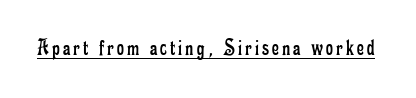
The image shows 24 px text type, upright; set underlined.
